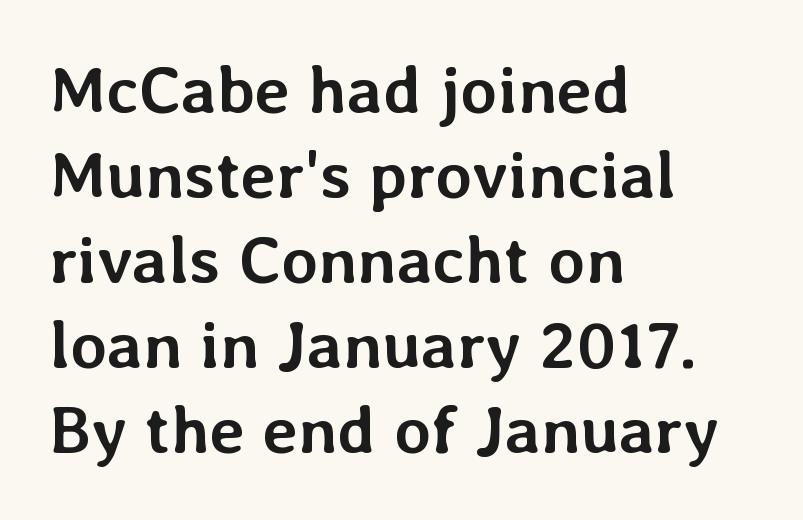
A typesetter would mark this as roman, not italic. Check the space under the baseline: it is left empty. This sample has the flowing, uneven cadence of proportional lettering. Weight: bold.
